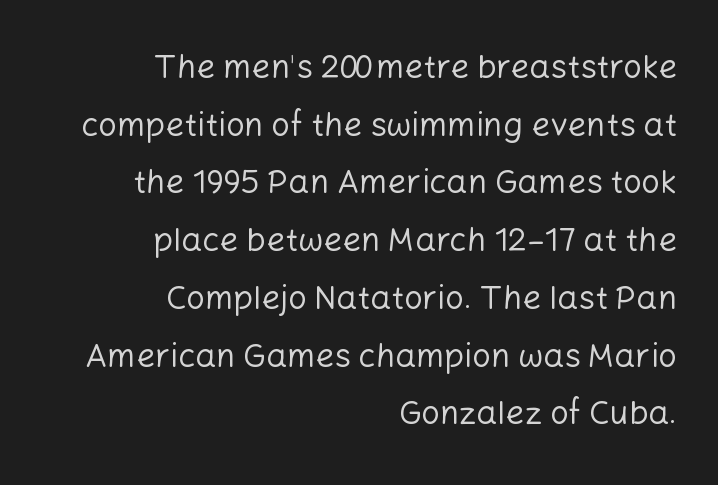
Italic: no, the glyphs are upright roman. A typesetter would call this proportional, since set widths differ per character. The space beneath each line is pristine and unruled. There is no visible air inserted between adjacent glyphs. The paragraph shown leans on its right margin. Observe the absence of serifs on each vertical stroke in this sample.
